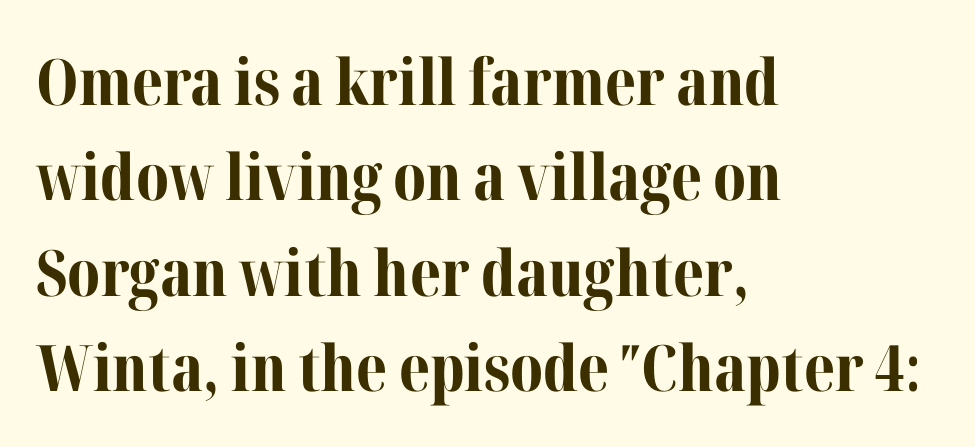
A normal amount of white space separates one row of letters from the next. The letterforms sit shoulder to shoulder at normal distance. Serifs: yes, visible at the terminals of the letterforms. Thick stems and heavy bowls — unmistakably bold. Here the designer chose a conventional face with non-uniform glyph widths.
